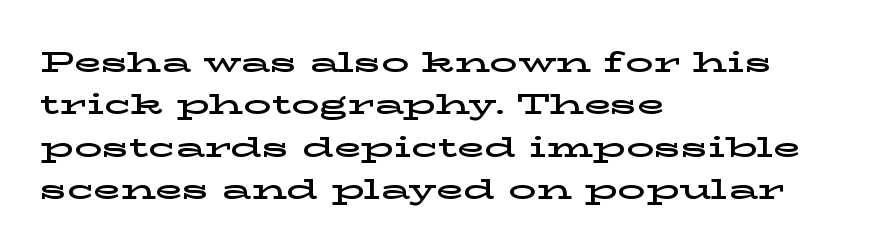
Clear beneath every line of the passage. The passage shown stacks its lines at a standard gap. Think of a printed novel: that variable character pitch is what you see here. A typesetter would label this face a serif. Standard letterfit; no display-style spreading of the glyphs.
